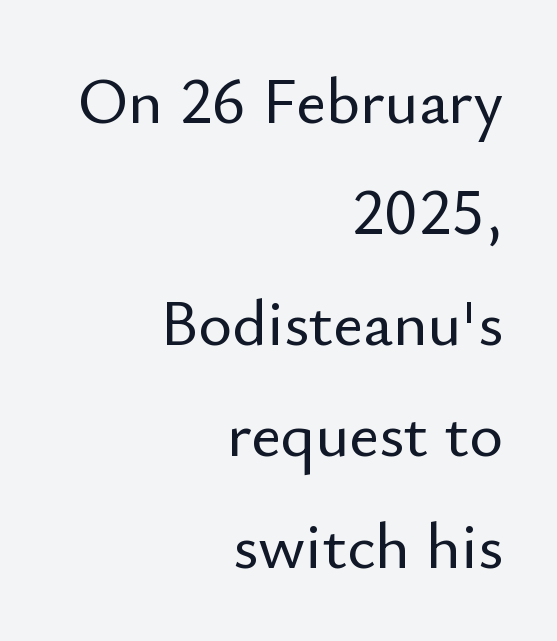
The image shows 65 px sans-serif type, upright; set right-aligned, line spacing 1.71x, normal letter spacing, not underlined; low stroke contrast and a small x-height.
